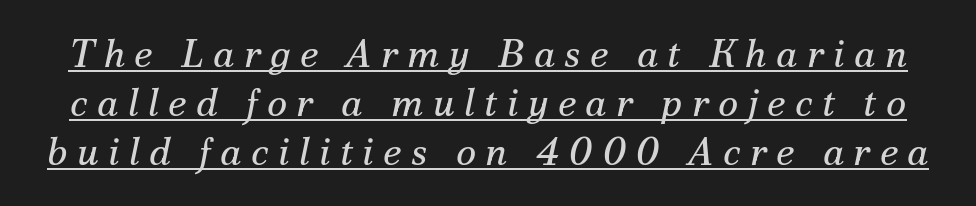
This rendering features underlined lettering. No chunkiness to these letters — they're not bold. The passage shown has open, widely tracked lettering throughout. Do the characters align in a grid? No, the font is proportional. This sample uses an oblique cut, with every glyph tilted off the vertical. Stroke terminals: seriffed.
